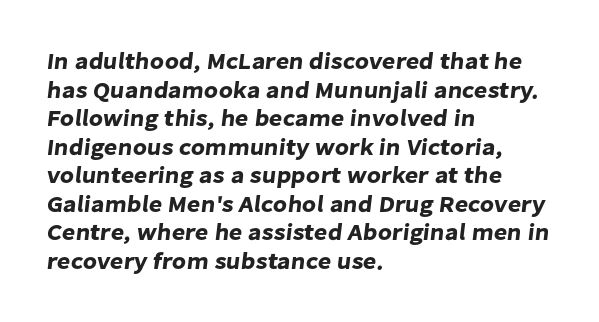
Q: Is the text underlined? A: No.
Q: How is the paragraph aligned? A: Left-aligned.
Q: Is the spacing between letters normal or unusually wide? A: Normal.
